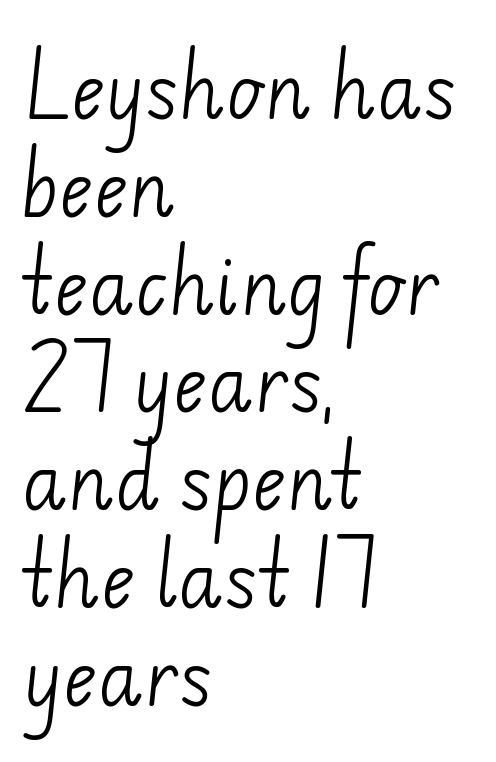
The image shows 73 px light sans-serif type; set left-aligned, normal line spacing (1.34x), normal letter spacing, not underlined; low stroke contrast and a small x-height.
